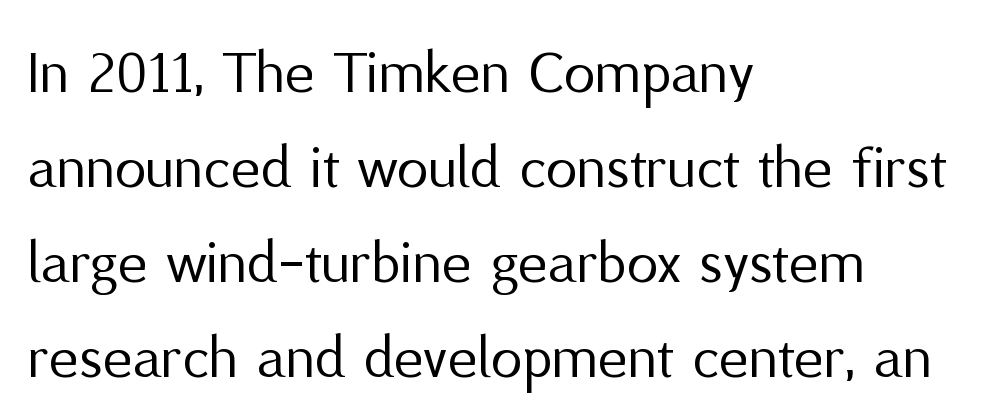
Q: Is the text bold? A: No.
Q: Is the text italic (slanted)? A: No, it is upright.
Q: Is the typeface a serif or a sans-serif typeface? A: Sans-serif.
Q: Is the text underlined? A: No.
Q: How is the paragraph aligned? A: Left-aligned.
Q: Is the spacing between letters normal or unusually wide? A: Normal.
Q: Is the spacing between lines tight, normal or loose? A: Normal.
Q: Width (condensed, normal, or wide)? A: Normal.
Q: Stroke contrast? A: Medium.
Q: x-height? A: Medium.
Q: Monospaced? A: No.
